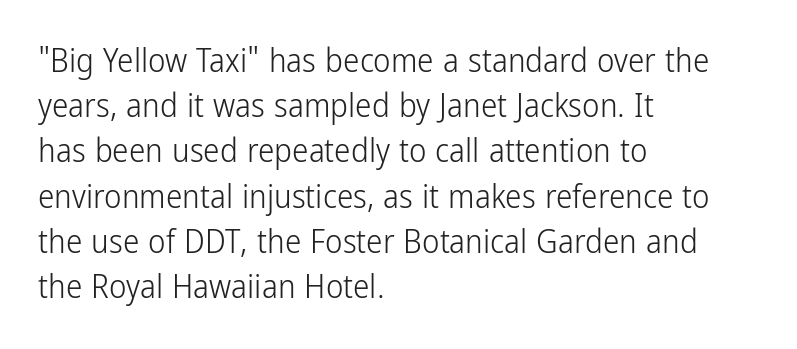
{"serif": "no", "italic": "no", "bold": "no", "weight": "light", "width": "condensed", "stroke_contrast": "low", "x_height": "medium", "monospaced": "no", "underline": "no", "align": "left", "line_spacing": "normal", "line_spacing_ratio": 1.37, "letter_spacing": "normal", "letter_spacing_em": 0.0, "glyph_px": 33}
